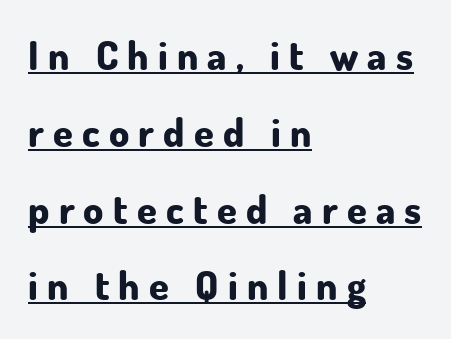
Typographic density is high because the face is bold. Look at the tracking — it's clearly loosened, letters drifting apart. A typographer would call this underscored text. Leftover space on each line is placed entirely after the last word.
